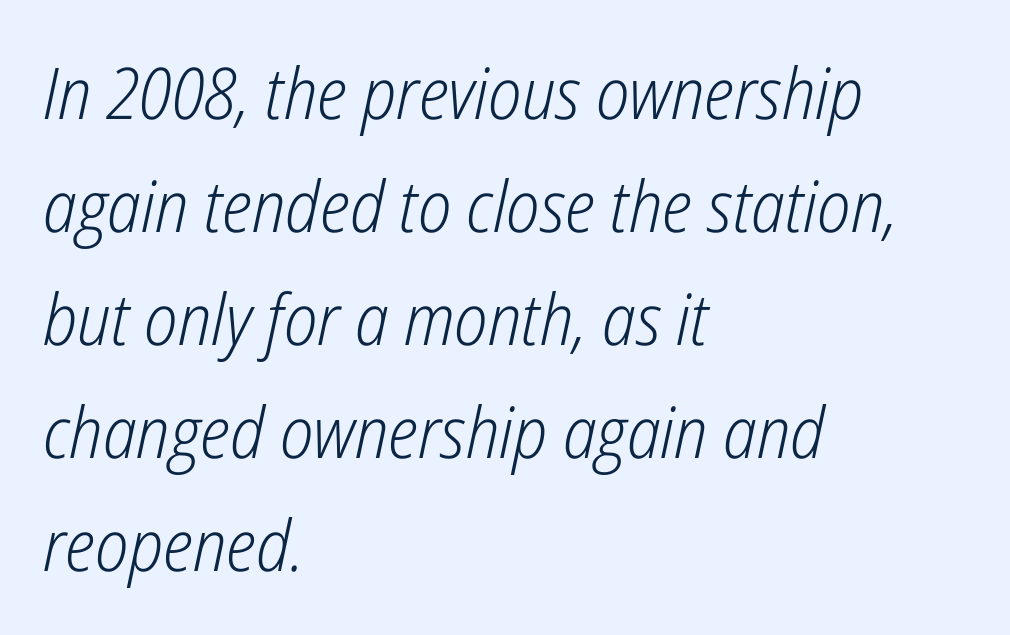
Q: Is the text bold? A: No.
Q: Is the text italic (slanted)? A: Yes, it leans right by about 12 degrees.
Q: Is the text underlined? A: No.
Q: How is the paragraph aligned? A: Left-aligned.
Q: Is the spacing between letters normal or unusually wide? A: Normal.
Q: Is the spacing between lines tight, normal or loose? A: Normal.
Q: Width (condensed, normal, or wide)? A: Condensed.
Q: Stroke contrast? A: Low.
Q: x-height? A: Medium.
Q: Monospaced? A: No.
